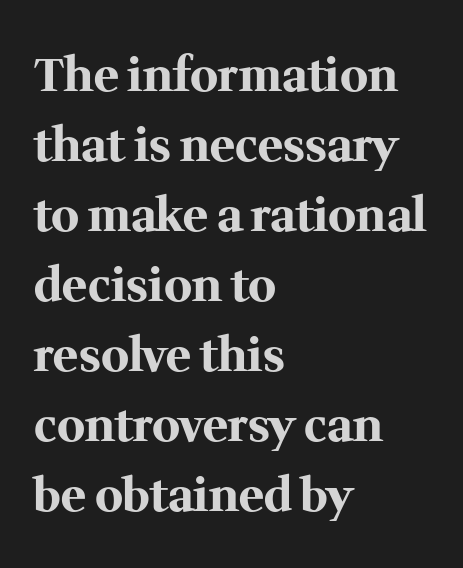
The image shows 47 px bold serif type, upright; set left-aligned, normal line spacing (1.49x), normal letter spacing, not underlined; medium stroke contrast and a medium x-height.
